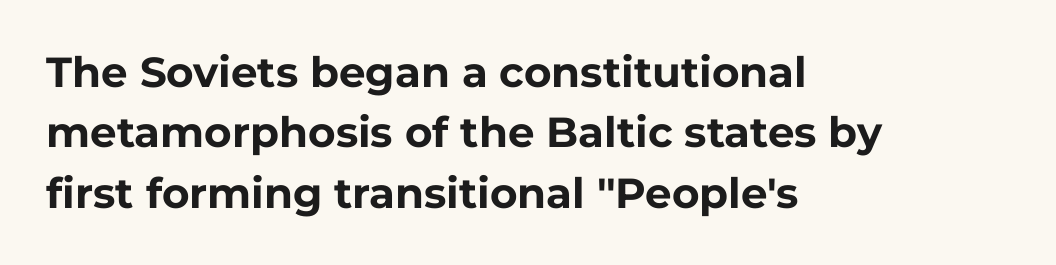
Q: Is the text bold? A: Yes.
Q: Is the text italic (slanted)? A: No, it is upright.
Q: Is the typeface a serif or a sans-serif typeface? A: Sans-serif.
Q: Is the text underlined? A: No.
Q: How is the paragraph aligned? A: Left-aligned.
Q: Is the spacing between letters normal or unusually wide? A: Normal.
Q: Is the spacing between lines tight, normal or loose? A: Normal.
Q: Width (condensed, normal, or wide)? A: Normal.
Q: Stroke contrast? A: Low.
Q: x-height? A: Medium.
Q: Monospaced? A: No.
